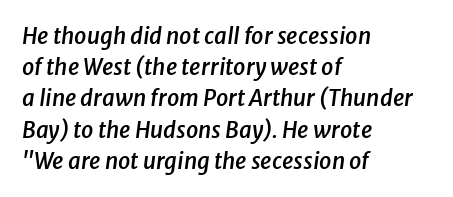
{"italic": "yes", "lean": "right", "slant_degrees": 8, "bold": "semi", "underline": "no", "align": "left", "line_spacing": "normal", "line_spacing_ratio": 1.42, "letter_spacing": "normal", "letter_spacing_em": 0.0, "glyph_px": 22}
